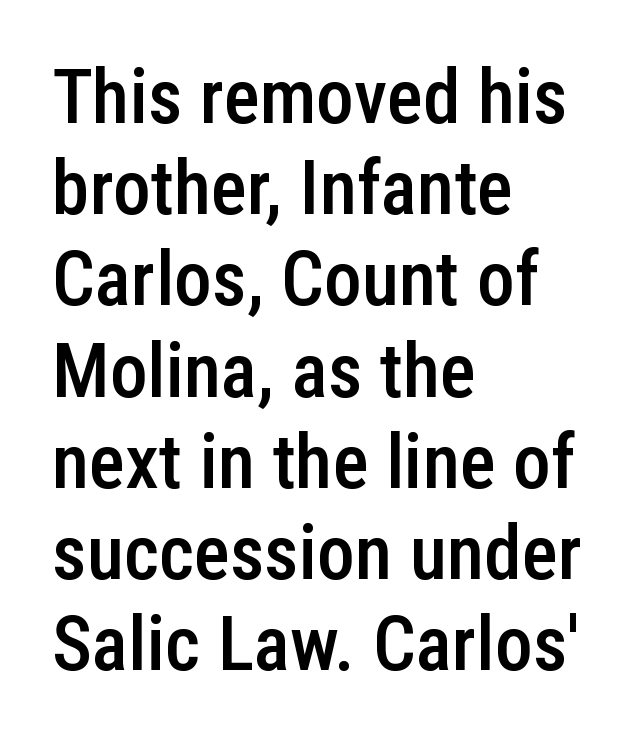
Q: Is the text bold? A: Semi-bold.
Q: Is the text italic (slanted)? A: No, it is upright.
Q: Is the typeface a serif or a sans-serif typeface? A: Sans-serif.
Q: Is the text underlined? A: No.
Q: How is the paragraph aligned? A: Left-aligned.
Q: Is the spacing between letters normal or unusually wide? A: Normal.
Q: Width (condensed, normal, or wide)? A: Condensed.
Q: Stroke contrast? A: Low.
Q: x-height? A: Medium.
Q: Monospaced? A: No.
